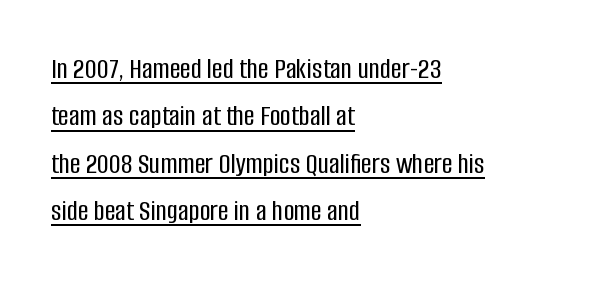
This is sans-serif lettering, the kind often seen on screens and signage. The face used here is proportionally spaced, like ordinary book or web type. Italic? Not at all — the glyphs are vertical. Does the leading feel generous? No, just average. Nobody touched the tracking dial on this one. Students, observe the line beneath the letters — that is underlining.
